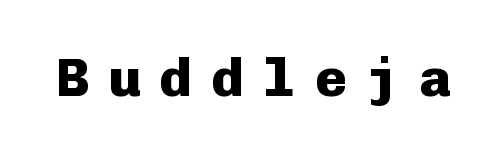
{"serif": "no", "italic": "no", "bold": "yes", "weight": "heavy", "width": "normal", "stroke_contrast": "low", "x_height": "medium", "monospaced": "yes", "underline": "no", "letter_spacing": "wide", "letter_spacing_em": 0.36, "glyph_px": 54}
